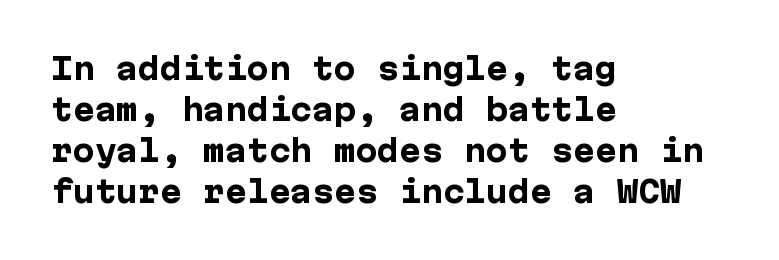
Successive baselines arrive at the customary interval. The specimen omits any rule beneath the text block's lines. The strokes are fattened all the way to bold. Letter spacing: default. Compared with a centered layout, this one pins lines to the left instead.
